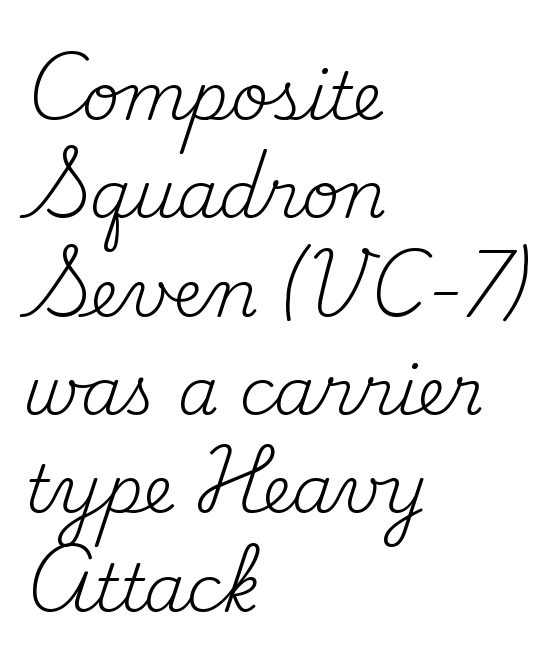
Q: Is the text bold? A: No.
Q: Is the text italic (slanted)? A: Yes.
Q: Is the typeface a serif or a sans-serif typeface? A: Serif.
Q: Is the text underlined? A: No.
Q: How is the paragraph aligned? A: Left-aligned.
Q: Is the spacing between letters normal or unusually wide? A: Normal.
Q: Is the spacing between lines tight, normal or loose? A: Normal.
Q: Width (condensed, normal, or wide)? A: Normal.
Q: Stroke contrast? A: Medium.
Q: x-height? A: Small.
Q: Monospaced? A: No.
